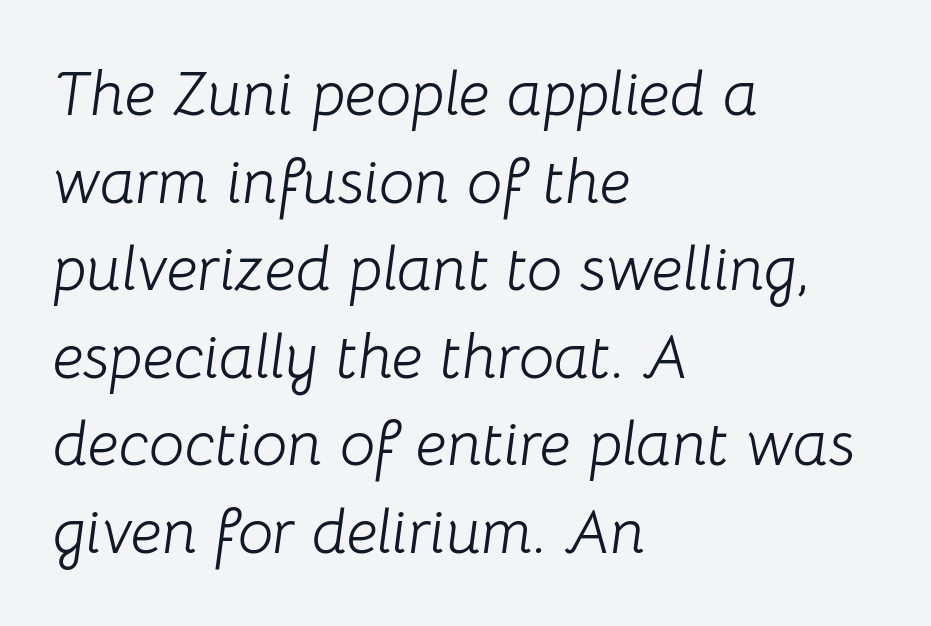
The image shows 63 px light type, italic (leaning right); set left-aligned, normal line spacing (1.39x), normal letter spacing, not underlined; low stroke contrast and a medium x-height.
